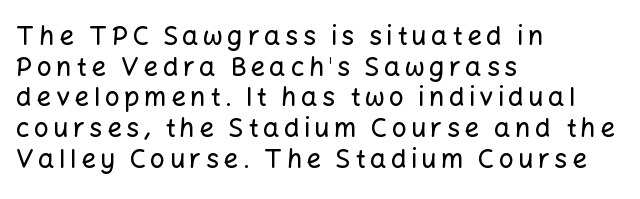
Q: Is the text italic (slanted)? A: No, it is upright.
Q: Is the text underlined? A: No.
Q: How is the paragraph aligned? A: Left-aligned.
